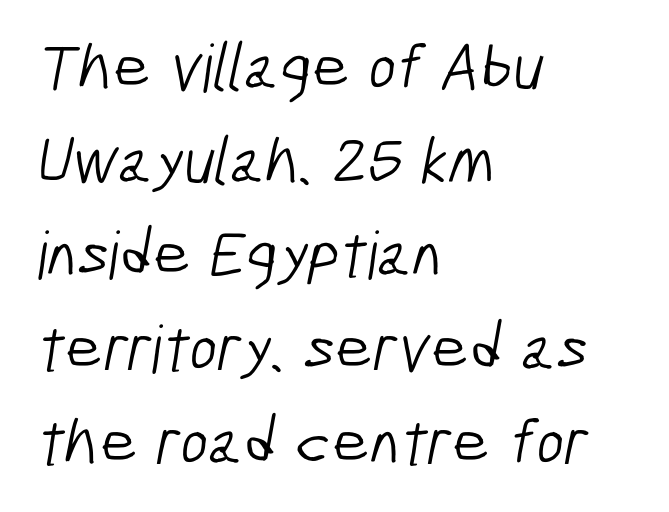
The lines in this sample share a left origin and differ only in where they stop. Nobody touched the tracking dial on this one. Decoration check: the copy has no underline. The passage shown is typed in a proportional face where columns would drift.
